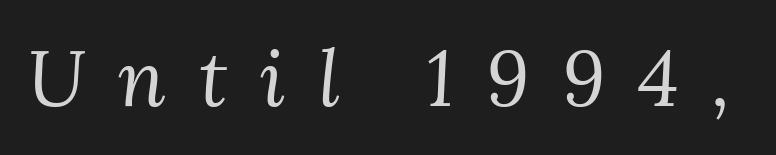
{"serif": "yes", "italic": "yes", "lean": "right", "slant_degrees": 3, "bold": "no", "weight": "regular", "width": "normal", "stroke_contrast": "medium", "x_height": "medium", "monospaced": "no", "underline": "no", "letter_spacing": "wide", "letter_spacing_em": 0.42, "glyph_px": 78}
